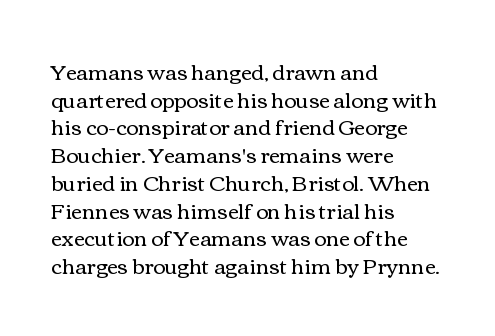
Q: Is the text bold? A: No.
Q: Is the text italic (slanted)? A: No, it is upright.
Q: Is the text underlined? A: No.
Q: How is the paragraph aligned? A: Left-aligned.
Q: Is the spacing between letters normal or unusually wide? A: Normal.
Q: Is the spacing between lines tight, normal or loose? A: Normal.
